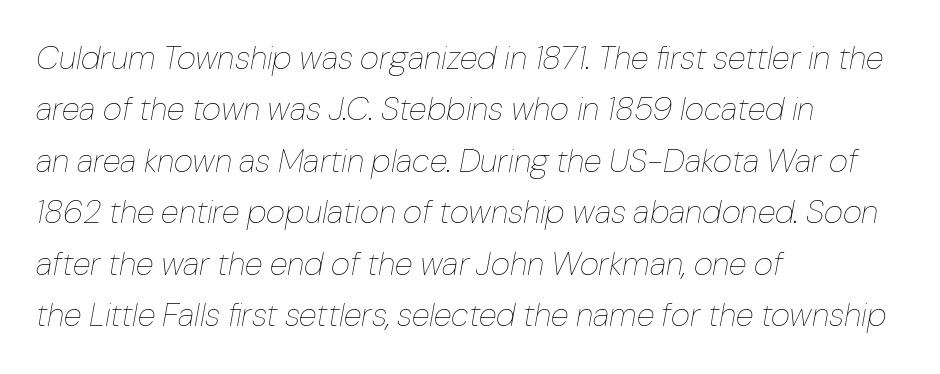
The image shows 33 px thin type, italic (leaning right); set left-aligned, normal line spacing (1.56x), normal letter spacing, not underlined; low stroke contrast and a medium x-height.
